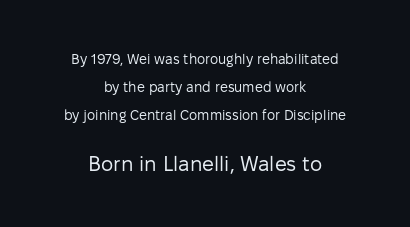
Q: Is the text bold? A: No.
Q: Is the text italic (slanted)? A: No, it is upright.
Q: Is the text underlined? A: No.
Q: How is the paragraph aligned? A: Centered.
Q: Is the spacing between letters normal or unusually wide? A: Normal.
Q: Is the spacing between lines tight, normal or loose? A: Loose.
Q: Which block of text is set in a larger size, the first (top) or the second (bottom)? A: The second (bottom) one.
